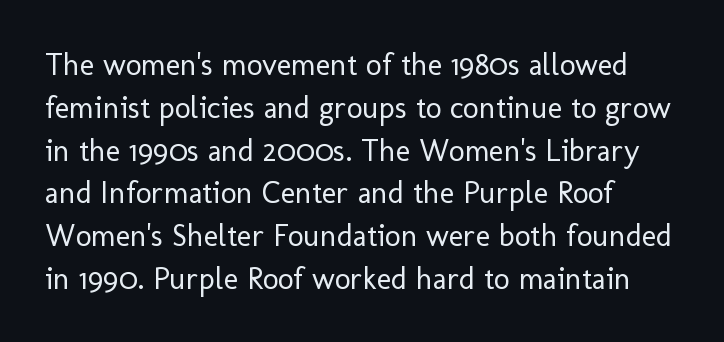
{"serif": "no", "italic": "no", "bold": "no", "weight": "regular", "width": "normal", "stroke_contrast": "low", "x_height": "medium", "monospaced": "no", "underline": "no", "align": "left", "line_spacing": "normal", "line_spacing_ratio": 1.38, "letter_spacing": "normal", "letter_spacing_em": 0.0, "glyph_px": 31}
